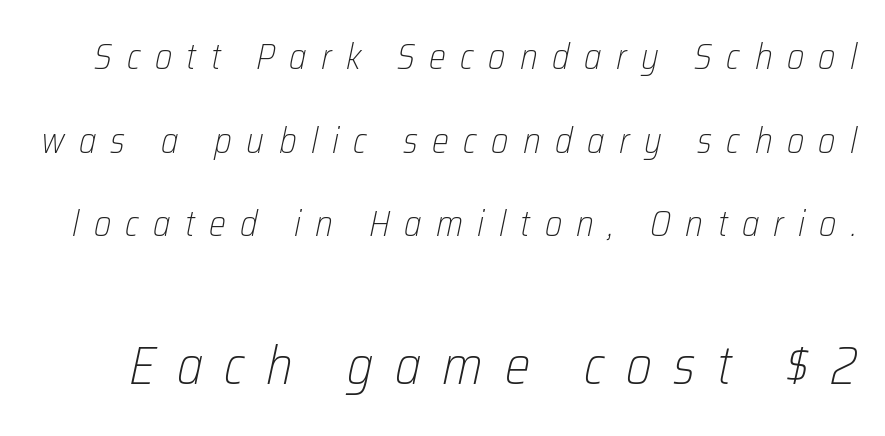
The image shows 54 px light, condensed type, italic (leaning right); set loose line spacing (2.32x), unusually wide letter spacing (+0.4 em), not underlined; the second (bottom) block is 1.5x larger; low stroke contrast and a medium x-height.
